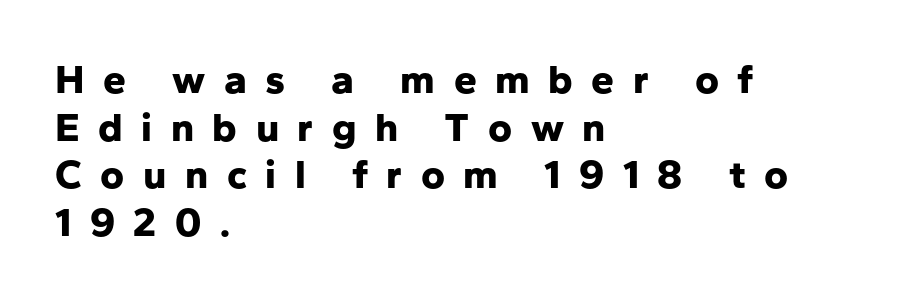
The lines are quadded left. Designer's note — italics off, roman on. Just letters on the line, the space beneath them empty. Are there feet on the stems? There aren't — it's a sans. Glyph-to-glyph distance is far greater than everyday printed text. Every letter is thick-stroked: bold, no question.
